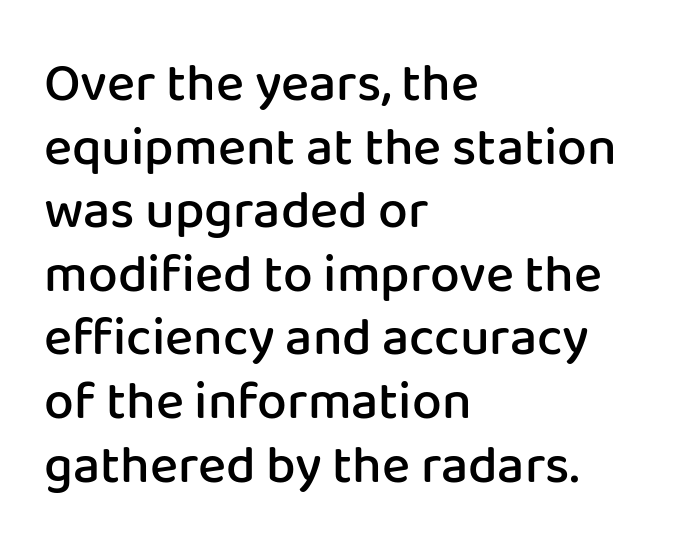
{"serif": "no", "italic": "no", "bold": "semi", "weight": "semibold", "width": "normal", "stroke_contrast": "low", "x_height": "medium", "monospaced": "no", "underline": "no", "align": "left", "line_spacing_ratio": 1.2, "letter_spacing": "normal", "letter_spacing_em": 0.0, "glyph_px": 53}
